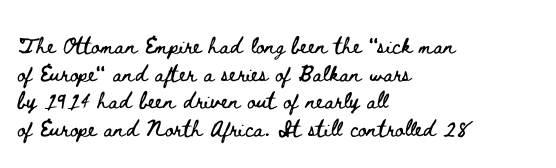
Decoration check: the copy has no underline. A normal amount of white space separates one row of letters from the next. The passage shown has conventional tracking throughout.
